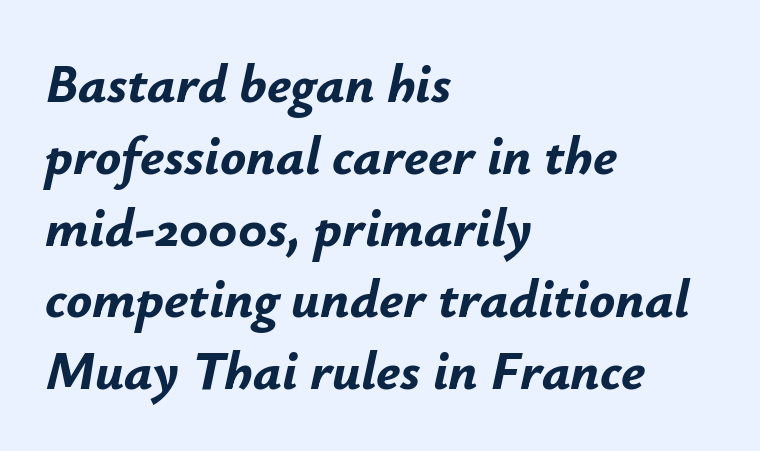
Q: Is the text bold? A: Yes.
Q: Is the text italic (slanted)? A: Yes, it leans right by about 12 degrees.
Q: Is the text underlined? A: No.
Q: How is the paragraph aligned? A: Left-aligned.
Q: Is the spacing between letters normal or unusually wide? A: Normal.
Q: Is the spacing between lines tight, normal or loose? A: Normal.
Q: Width (condensed, normal, or wide)? A: Normal.
Q: Stroke contrast? A: Low.
Q: x-height? A: Small.
Q: Monospaced? A: No.
